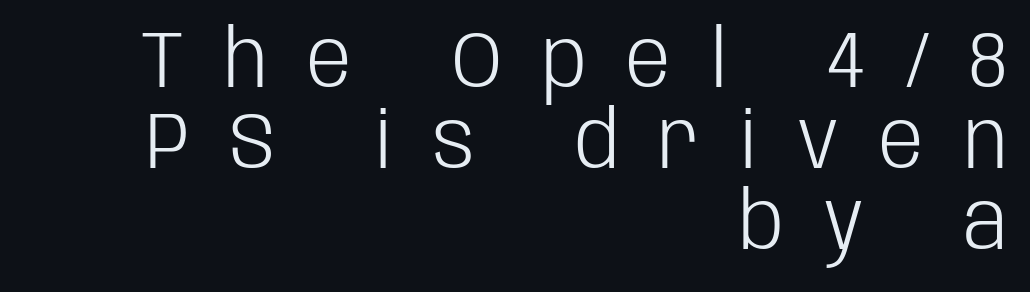
Is there much room between lines? No — they nearly touch. There is plenty of visible air inserted between adjacent glyphs. Descenders hang freely into open space. This rendering uses right alignment, leaving the left contour irregular. Serif or sans? Sans — the stroke terminals are bare.
